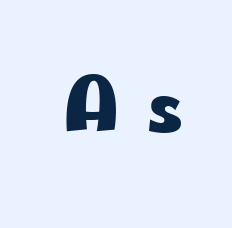
The image shows 74 px heavy, wide sans-serif type, upright; set unusually wide letter spacing (+0.37 em), not underlined; low stroke contrast and a small x-height.
